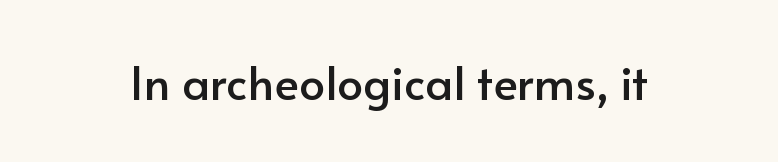
{"serif": "no", "italic": "no", "width": "normal", "stroke_contrast": "low", "x_height": "small", "monospaced": "no", "underline": "no", "letter_spacing": "normal", "letter_spacing_em": 0.0, "glyph_px": 46}
